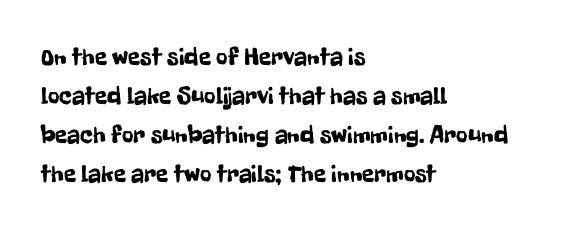
The image shows 25 px text type, upright; set left-aligned, normal line spacing (1.56x), normal letter spacing, not underlined.
